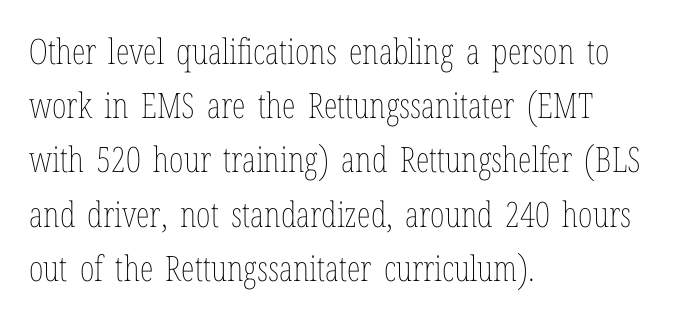
Q: Is the text bold? A: No.
Q: Is the text italic (slanted)? A: No, it is upright.
Q: Is the text underlined? A: No.
Q: How is the paragraph aligned? A: Left-aligned.
Q: Is the spacing between letters normal or unusually wide? A: Normal.
Q: Is the spacing between lines tight, normal or loose? A: Normal.
Q: Width (condensed, normal, or wide)? A: Condensed.
Q: Stroke contrast? A: Low.
Q: x-height? A: Medium.
Q: Monospaced? A: No.
